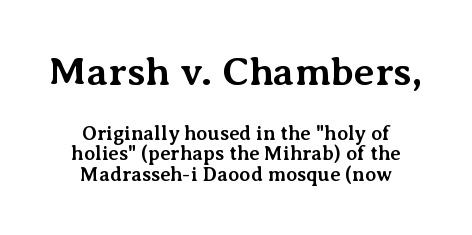
Q: Is the text bold? A: Yes.
Q: Is the text italic (slanted)? A: No, it is upright.
Q: Is the typeface a serif or a sans-serif typeface? A: Serif.
Q: Is the text underlined? A: No.
Q: How is the paragraph aligned? A: Centered.
Q: Is the spacing between letters normal or unusually wide? A: Normal.
Q: Is the spacing between lines tight, normal or loose? A: Tight.
Q: Which block of text is set in a larger size, the first (top) or the second (bottom)? A: The first (top) one.
Q: Width (condensed, normal, or wide)? A: Normal.
Q: Stroke contrast? A: Medium.
Q: x-height? A: Medium.
Q: Monospaced? A: No.
